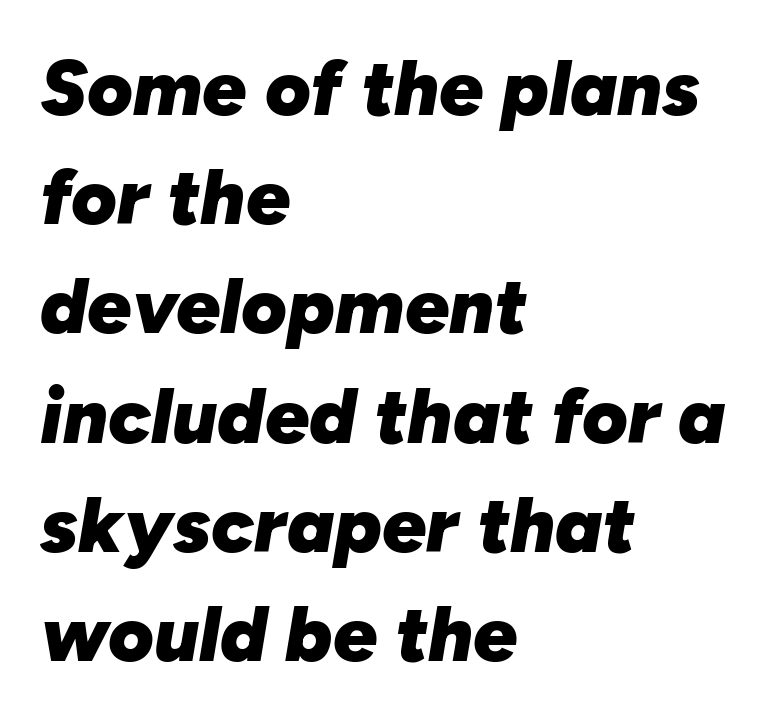
The image shows 78 px heavy type, italic (leaning right); set left-aligned, normal line spacing (1.4x), normal letter spacing, not underlined; low stroke contrast and a medium x-height.
